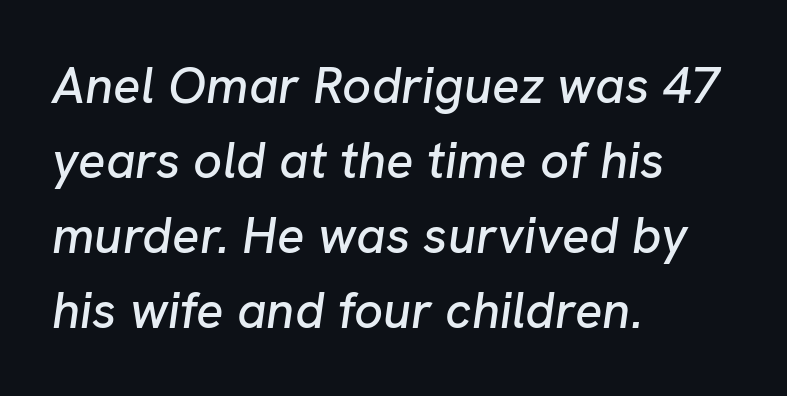
{"italic": "yes", "lean": "right", "slant_degrees": 8, "width": "normal", "stroke_contrast": "low", "x_height": "medium", "monospaced": "no", "underline": "no", "align": "left", "line_spacing": "normal", "line_spacing_ratio": 1.47, "letter_spacing": "normal", "letter_spacing_em": 0.0, "glyph_px": 51}
